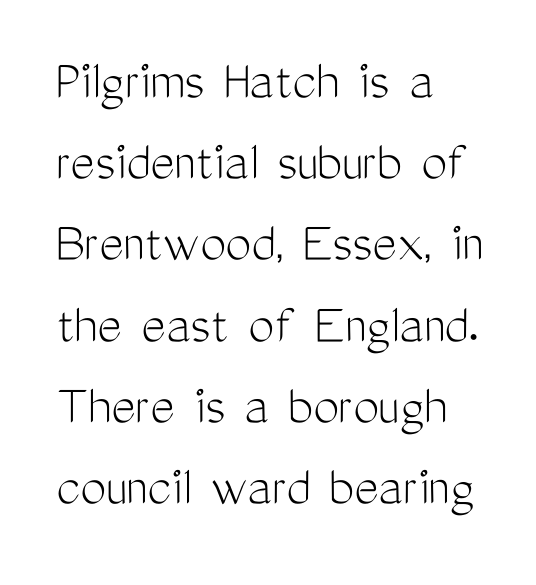
Heaviness? Minimal to ordinary, like unemphasized prose. Rendered with straight, roman letterforms. Teacher's note: observe the even left margin — that is flush-left alignment. A clean baseline with only descenders dipping below it. Is this a fixed-width face? No — the glyphs have proportional, varying widths. Serif or sans? Sans — the stroke terminals are bare.
